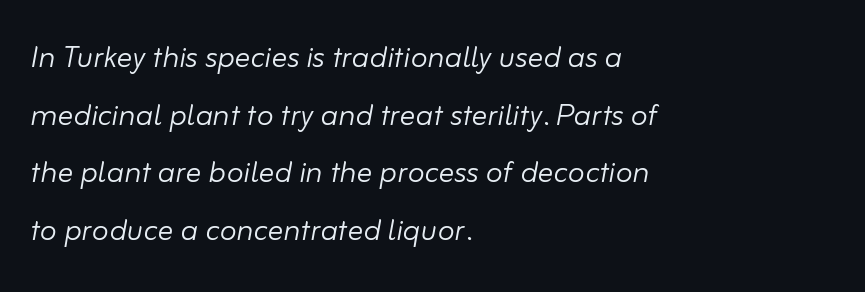
The image shows 39 px light type, italic (leaning right); set left-aligned, normal line spacing (1.48x), normal letter spacing, not underlined; low stroke contrast and a small x-height.
